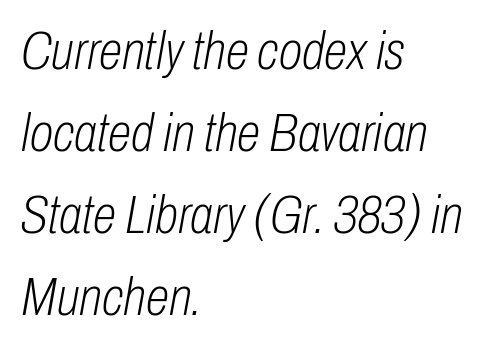
The image shows 54 px light, condensed type, italic (leaning right); set left-aligned, normal line spacing (1.52x), normal letter spacing, not underlined; low stroke contrast and a medium x-height.
